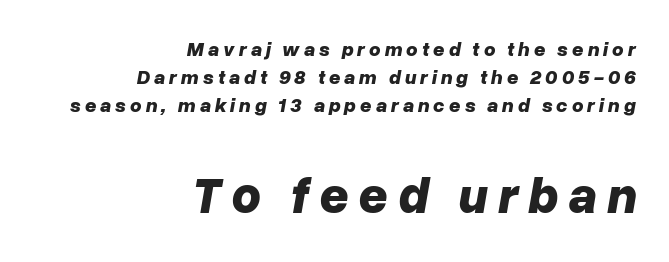
The image shows 51 px bold type, italic (leaning right); set right-aligned, normal line spacing (1.4x), not underlined; the second (bottom) block is 2.55x larger; low stroke contrast and a medium x-height.
